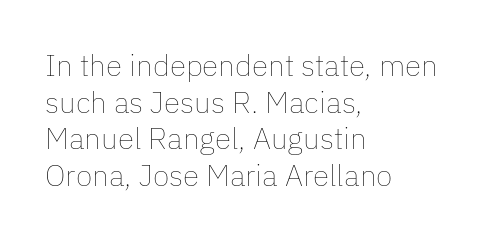
Q: Is the text bold? A: No.
Q: Is the text italic (slanted)? A: No, it is upright.
Q: Is the text underlined? A: No.
Q: How is the paragraph aligned? A: Left-aligned.
Q: Is the spacing between letters normal or unusually wide? A: Normal.
Q: Width (condensed, normal, or wide)? A: Normal.
Q: Stroke contrast? A: Low.
Q: x-height? A: Medium.
Q: Monospaced? A: No.
